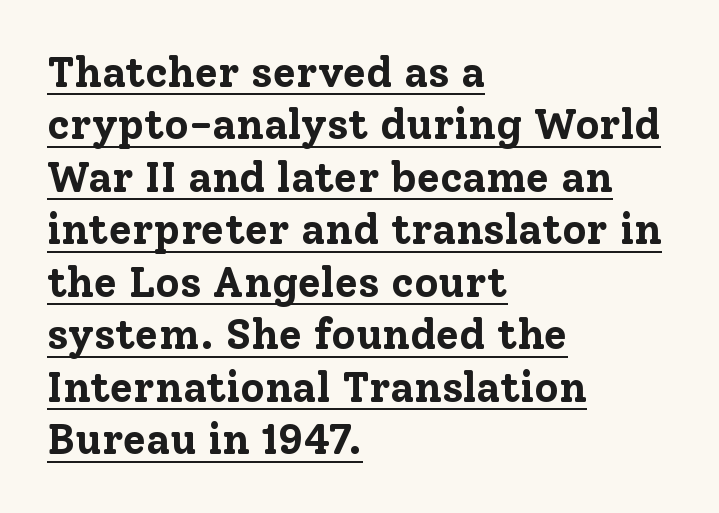
The image shows 42 px bold serif type, upright; set left-aligned, normal line spacing (1.25x), normal letter spacing, underlined; low stroke contrast and a medium x-height.
